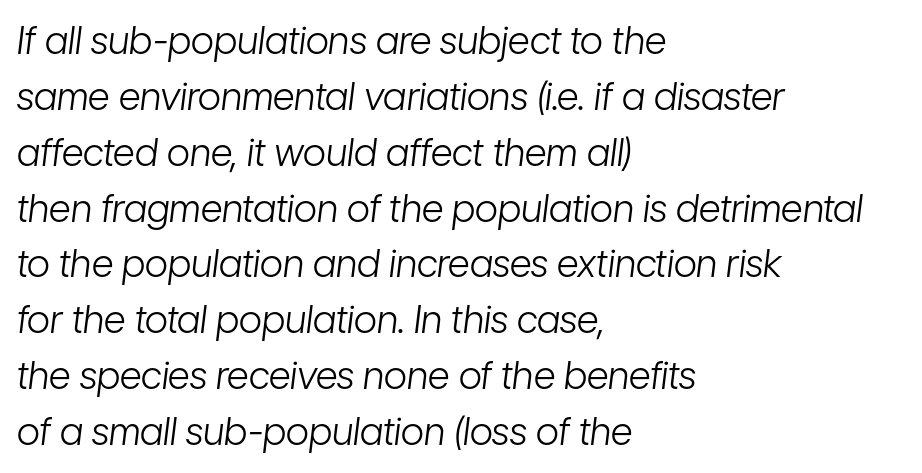
Q: Is the text bold? A: No.
Q: Is the text italic (slanted)? A: Yes, it leans right by about 7 degrees.
Q: Is the text underlined? A: No.
Q: How is the paragraph aligned? A: Left-aligned.
Q: Is the spacing between letters normal or unusually wide? A: Normal.
Q: Is the spacing between lines tight, normal or loose? A: Normal.
Q: Width (condensed, normal, or wide)? A: Condensed.
Q: Stroke contrast? A: Low.
Q: x-height? A: Medium.
Q: Monospaced? A: No.
